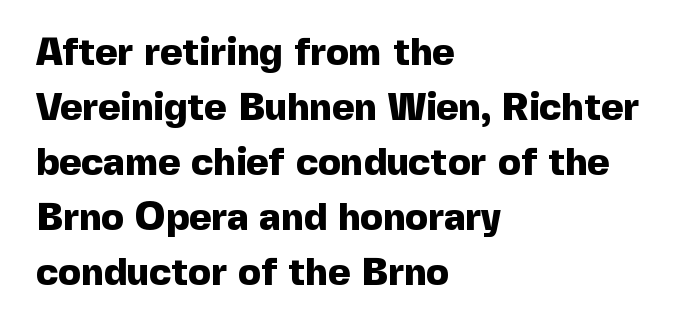
What weight is shown? A full bold with thick strokes. Spacing verdict: proportional, widths tailored to each character. Tracking value appears to be zero — textbook default spacing. Leading matches the norm, producing a regular column.
